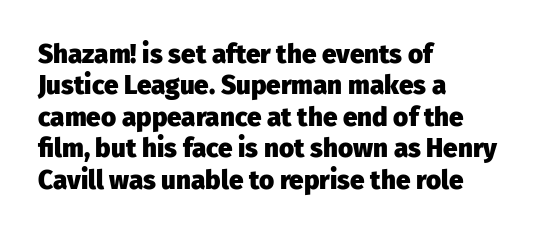
{"italic": "no", "bold": "yes", "underline": "no", "align": "left", "line_spacing_ratio": 1.21, "letter_spacing": "normal", "letter_spacing_em": 0.0, "glyph_px": 26}
